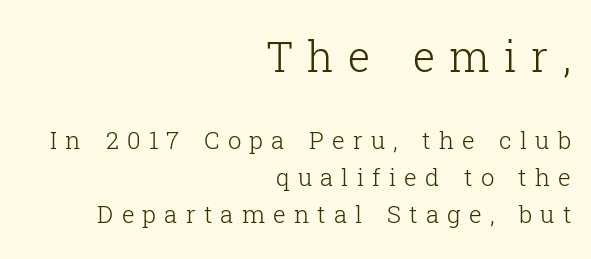
The font sits on the lighter half of the weight spectrum, regular included. Size contrast runs from large at the top to small at the bottom. Successive baselines arrive at the customary interval. Descender tails drop into unmarked territory.
